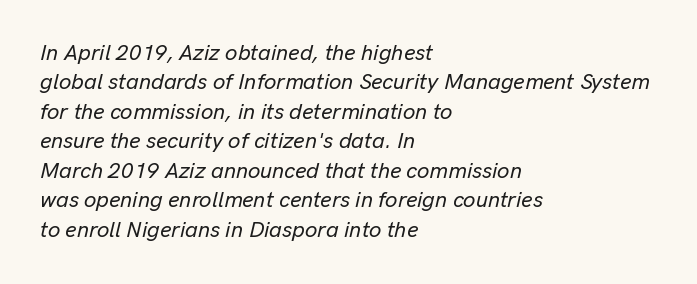
A student would call this left alignment; a typographer would say flush left, rag right. Only glyphs here, with clear space below each row. A typesetter would call this zero additional tracking. Line spacing here is normal. Rendered with sloped, italic letterforms.
